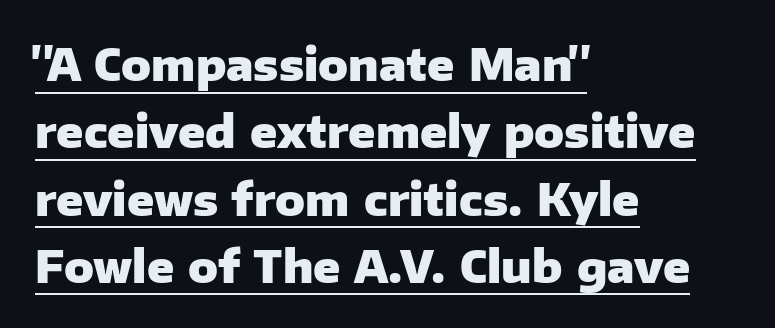
{"serif": "no", "italic": "no", "bold": "yes", "weight": "heavy", "width": "normal", "stroke_contrast": "low", "x_height": "medium", "monospaced": "no", "underline": "yes", "align": "left", "line_spacing": "normal", "line_spacing_ratio": 1.53, "letter_spacing": "normal", "letter_spacing_em": 0.0, "glyph_px": 44}
